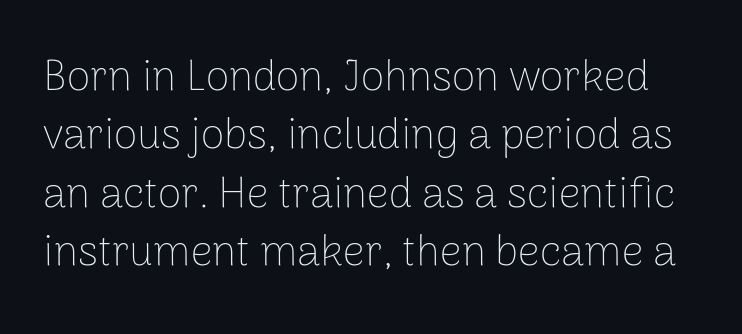
The image shows 43 px thin sans-serif type, upright; set normal line spacing (1.36x), normal letter spacing, not underlined; low stroke contrast and a medium x-height.
